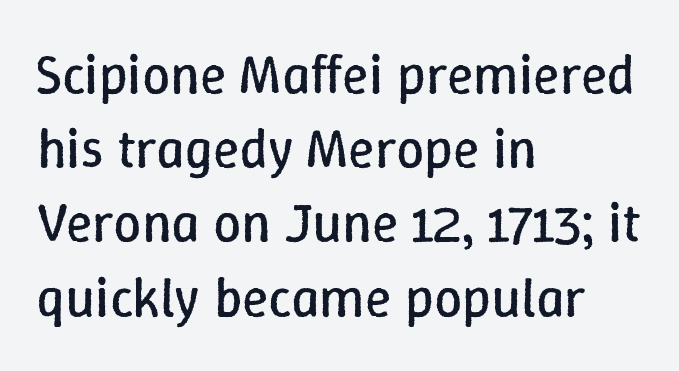
The image shows 55 px regular-weight type, upright; set left-aligned, normal line spacing (1.35x), normal letter spacing, not underlined; low stroke contrast and a medium x-height.
